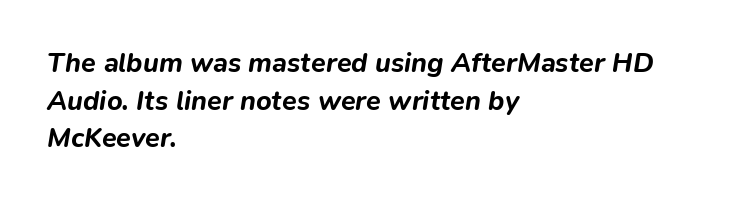
Line beginnings align vertically; line endings do not. Is the letter spacing exaggerated? No — it looks like the ordinary default. In terms of weight, the rendering is a true, heavy bold. Descenders are the only things crossing below the line. Regarding leading, the lines here are spaced in the standard way. There's an unmistakable incline to the writing here.
